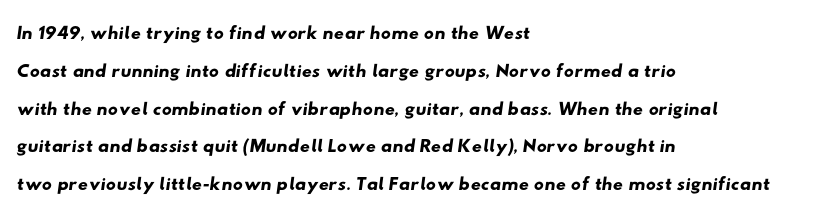
Bare-footed words on every line. Stroke terminals: plain, sans-serif. What's the leading like? Ordinary, nothing unusual. A typesetter would call this zero additional tracking. Varying glyph widths throughout — classic text-font behaviour. Reading down the block, your eye returns to a fixed left position each line.
